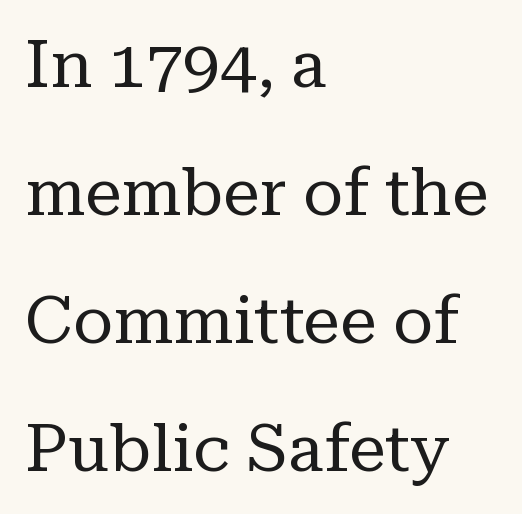
{"serif": "yes", "italic": "no", "bold": "no", "weight": "regular", "width": "normal", "stroke_contrast": "low", "x_height": "medium", "monospaced": "no", "underline": "no", "align": "left", "line_spacing": "loose", "line_spacing_ratio": 1.94, "letter_spacing": "normal", "letter_spacing_em": 0.0, "glyph_px": 66}
